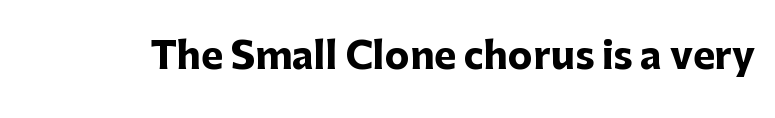
Character widths vary here, with narrow letters taking less room than wide ones. To sum up the face: it is a sans, with no serifs. A clean baseline with only descenders dipping below it. Its strokes are broad and dark, the hallmark of bold type. Caption: standard tracking, unaltered.
